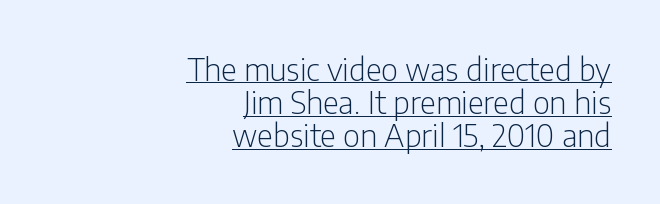
{"serif": "no", "italic": "no", "bold": "no", "weight": "light", "width": "condensed", "stroke_contrast": "low", "x_height": "medium", "monospaced": "no", "underline": "yes", "align": "right", "line_spacing": "tight", "line_spacing_ratio": 1.07, "letter_spacing": "normal", "letter_spacing_em": 0.0, "glyph_px": 31}
